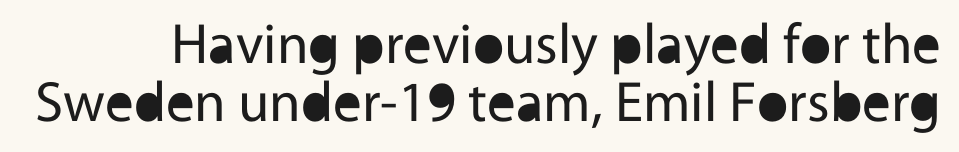
{"serif": "no", "italic": "no", "bold": "no", "weight": "regular", "width": "normal", "x_height": "medium", "monospaced": "no", "underline": "no", "line_spacing": "tight", "line_spacing_ratio": 1.02, "letter_spacing": "normal", "letter_spacing_em": 0.0, "glyph_px": 57}
